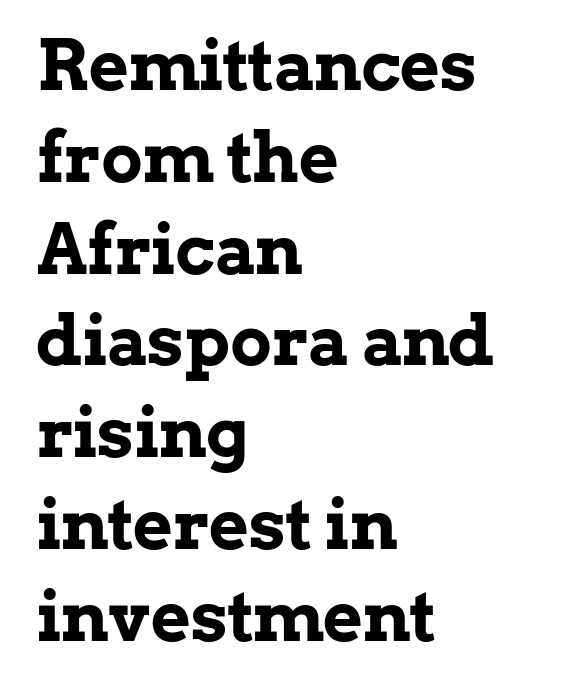
Clear beneath every line of the passage. Set as a true bold cut, around the 700 mark. This rendering leaves character spacing at its baseline value. Proportional: the letters do not fall into vertical columns. A typesetter would call this leading conventional body-copy spacing. This is the regular roman posture of the typeface.
